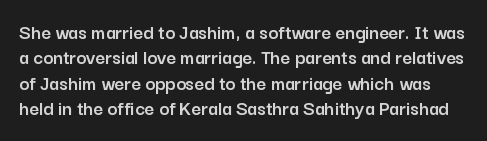
The image shows 21 px text type, upright; set line spacing 1.21x, normal letter spacing, not underlined.
